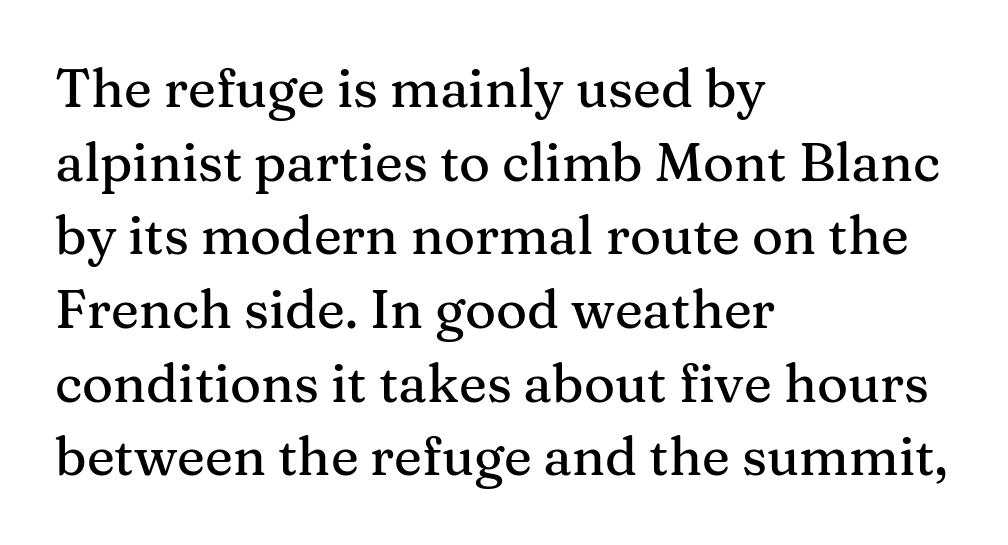
{"serif": "yes", "italic": "no", "width": "normal", "stroke_contrast": "medium", "x_height": "medium", "monospaced": "no", "underline": "no", "align": "left", "line_spacing": "normal", "line_spacing_ratio": 1.39, "letter_spacing": "normal", "letter_spacing_em": 0.0, "glyph_px": 53}
